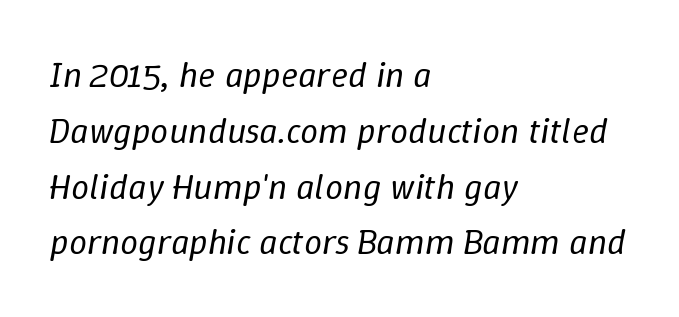
Descenders are the only things crossing below the line. The face looks like a standard text weight, possibly lighter. Caption: standard tracking, unaltered. One glance says typical: line gaps are just what's usual. Compared with a centered layout, this one pins lines to the left instead.
